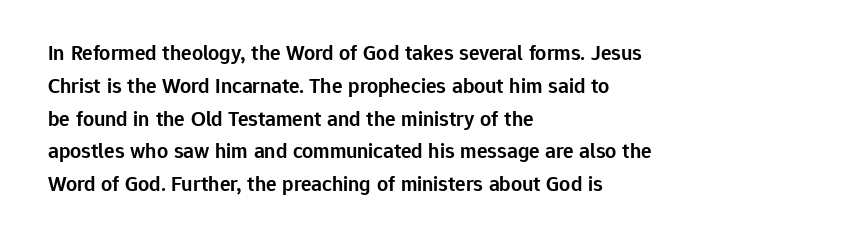
This sample is left-justified, so line endings fall wherever the words run out. Has an underline been added? It has not. The glyphs have the mass of a demibold cut, below bold. Nothing unusual about the tracking: characters are spaced as the font intends.
